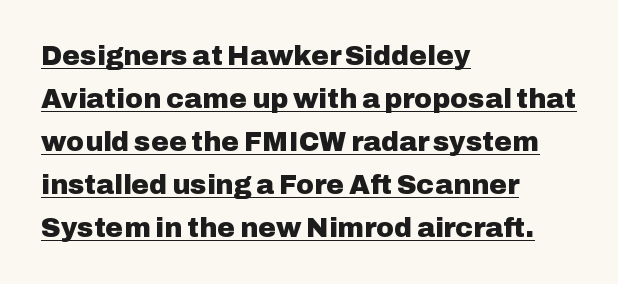
The image shows 27 px bold type, upright; set left-aligned, normal line spacing (1.59x), normal letter spacing, underlined.
